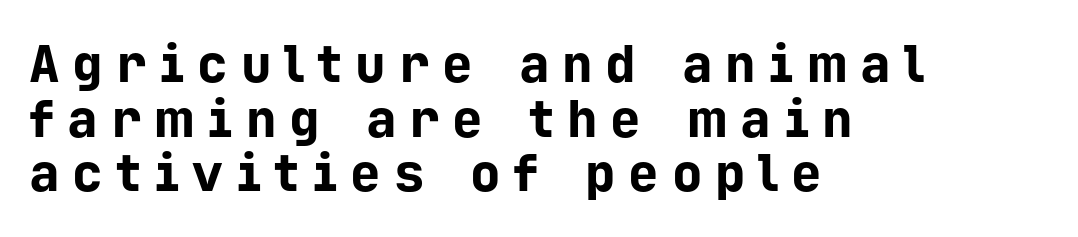
{"serif": "no", "italic": "no", "bold": "yes", "weight": "bold", "width": "normal", "stroke_contrast": "low", "x_height": "medium", "monospaced": "yes", "underline": "no", "align": "left", "line_spacing": "tight", "line_spacing_ratio": 1.07, "letter_spacing": "wide", "letter_spacing_em": 0.25, "glyph_px": 51}
